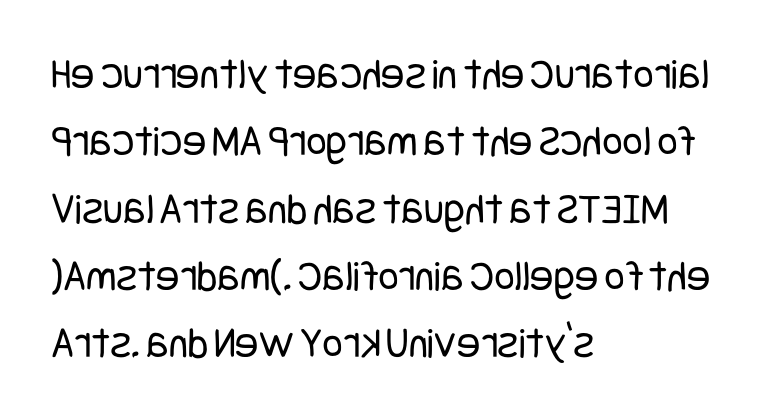
Just letters on the line, the space beneath them empty. Observe the ordinary spacing: letters are neighbours, not strangers. The lines sit at an ordinary, default distance from one another. This reads as an unemphasized weight, regular at the heaviest. The lettering stays uniformly vertical, giving the passage a roman look.
